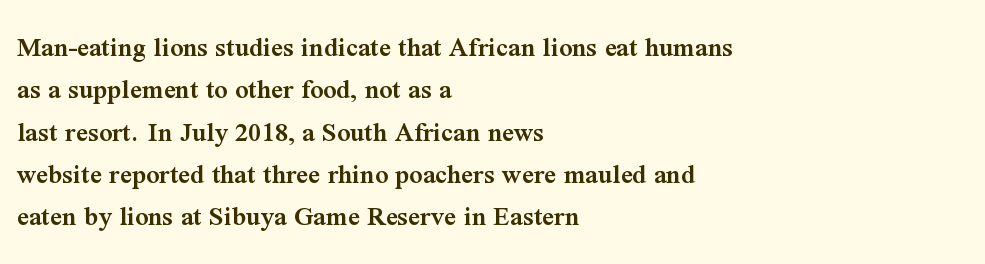
{"serif": "yes", "italic": "no", "bold": "semi", "weight": "semibold", "width": "normal", "stroke_contrast": "medium", "x_height": "medium", "monospaced": "no", "underline": "no", "align": "left", "line_spacing": "normal", "line_spacing_ratio": 1.46, "letter_spacing": "normal", "letter_spacing_em": 0.0, "glyph_px": 29}
